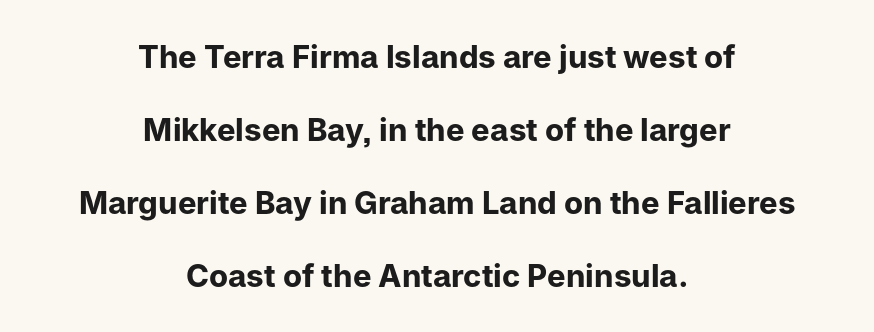
Q: Is the text bold? A: Yes.
Q: Is the text italic (slanted)? A: No, it is upright.
Q: Is the typeface a serif or a sans-serif typeface? A: Sans-serif.
Q: Is the text underlined? A: No.
Q: How is the paragraph aligned? A: Centered.
Q: Is the spacing between letters normal or unusually wide? A: Normal.
Q: Is the spacing between lines tight, normal or loose? A: Loose.
Q: Width (condensed, normal, or wide)? A: Normal.
Q: Stroke contrast? A: Low.
Q: x-height? A: Medium.
Q: Monospaced? A: No.
